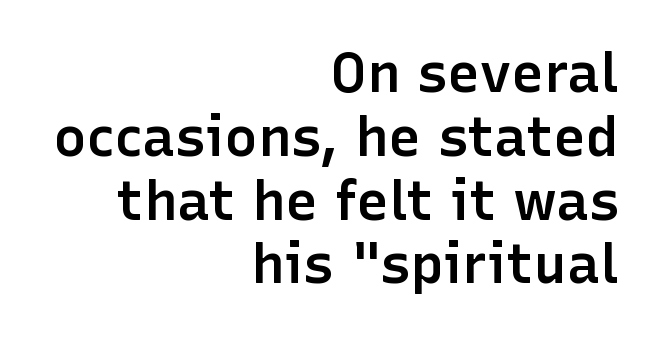
The tracking reads as untouched default to a designer's eye. Which margin do the lines hug? The right one — the left edge is uneven. The characters display no serif detailing; their extremities are plain. The face used here is proportionally spaced, like ordinary book or web type. The zone under the glyphs is completely vacant. Strokes here are thickened, but only to semibold level.
